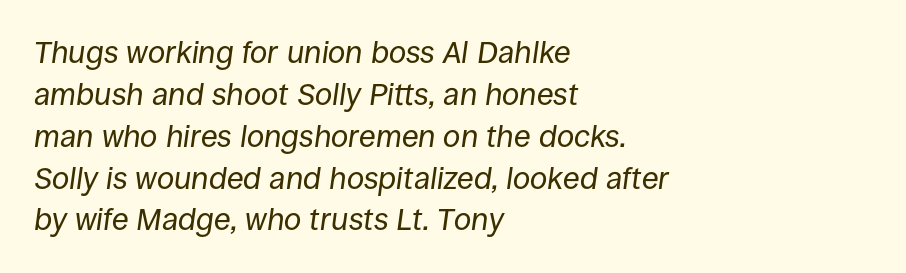
{"italic": "yes", "lean": "right", "slant_degrees": 8, "bold": "no", "weight": "regular", "width": "normal", "stroke_contrast": "low", "x_height": "large", "monospaced": "no", "underline": "no", "align": "left", "line_spacing": "normal", "line_spacing_ratio": 1.35, "letter_spacing": "normal", "letter_spacing_em": 0.0, "glyph_px": 31}
